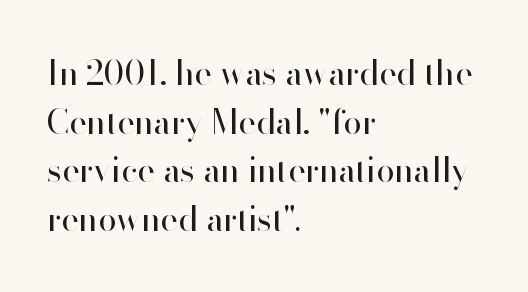
The lines sit at an ordinary, default distance from one another. Proportional: the letters do not fall into vertical columns. Every stem runs plumb, perpendicular to the baseline. The letterforms sit shoulder to shoulder at normal distance. Weight: not bold — regular or lighter. To sum up the face: it is a sans, with no serifs.
